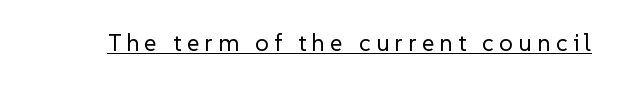
{"italic": "no", "bold": "no", "underline": "yes", "letter_spacing": "wide", "letter_spacing_em": 0.22, "glyph_px": 24}
